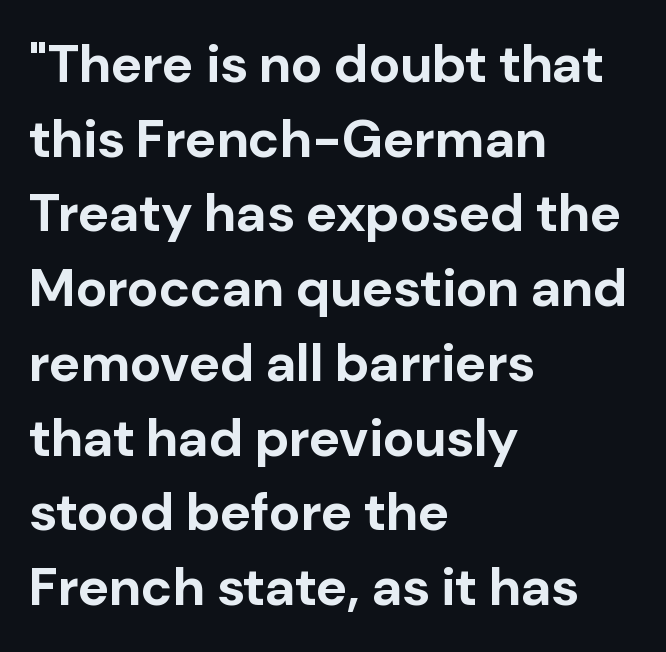
The image shows 53 px bold sans-serif type, upright; set left-aligned, normal line spacing (1.41x), normal letter spacing, not underlined; low stroke contrast and a medium x-height.
